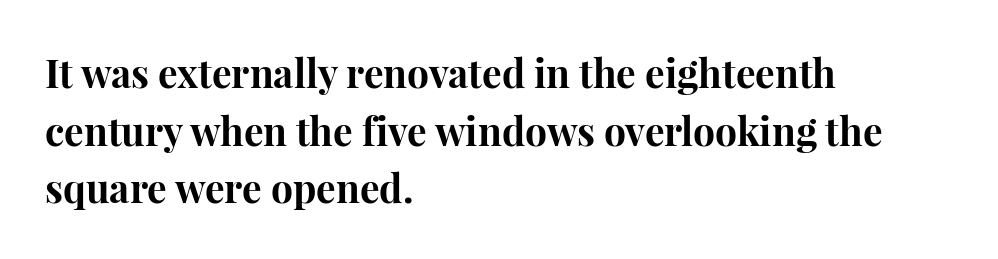
{"serif": "yes", "italic": "no", "bold": "yes", "weight": "bold", "width": "normal", "stroke_contrast": "high", "x_height": "medium", "monospaced": "no", "underline": "no", "align": "left", "line_spacing": "normal", "line_spacing_ratio": 1.48, "letter_spacing": "normal", "letter_spacing_em": 0.0, "glyph_px": 39}
